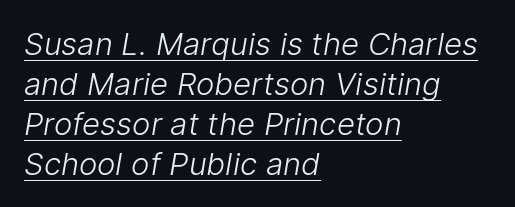
The image shows 31 px light sans-serif type; set left-aligned, normal line spacing (1.29x), normal letter spacing, underlined; low stroke contrast and a medium x-height.
